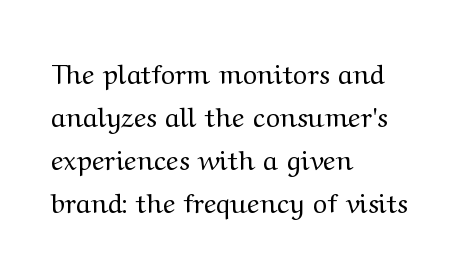
{"italic": "no", "bold": "no", "underline": "no", "align": "left", "line_spacing": "normal", "line_spacing_ratio": 1.59, "letter_spacing": "normal", "letter_spacing_em": 0.0, "glyph_px": 27}
